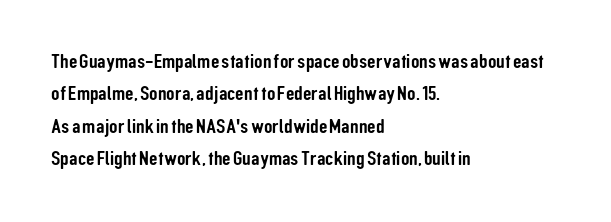
Glyph-to-glyph distance matches everyday printed text. Upright lettering throughout. Notice how descenders clear the ascenders below comfortably — that's standard leading. The strip under each line holds only bare page. Layout note: lines flush left.
